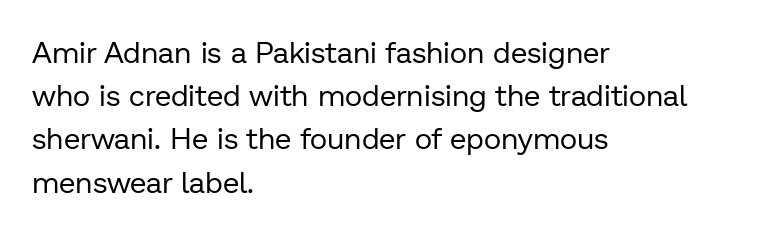
Nope, not italic — everything's standing straight. The rendering shows plain stroke endings on the letterforms — a sans-serif design. Evenly set lines give the paragraph a standard silhouette. Letters rest on an invisible, unmarked baseline.
